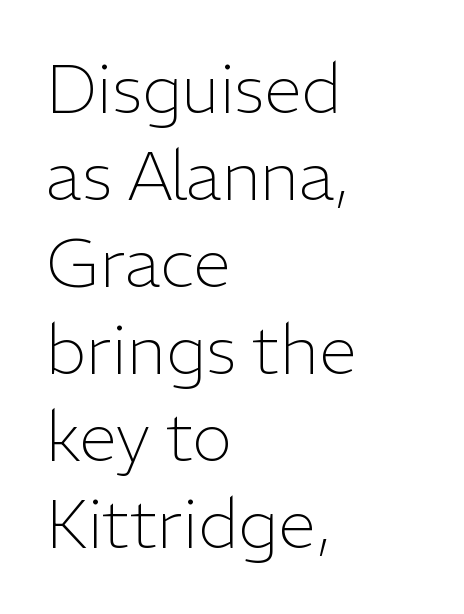
Q: Is the text bold? A: No.
Q: Is the text italic (slanted)? A: No, it is upright.
Q: Is the typeface a serif or a sans-serif typeface? A: Sans-serif.
Q: Is the text underlined? A: No.
Q: How is the paragraph aligned? A: Left-aligned.
Q: Is the spacing between letters normal or unusually wide? A: Normal.
Q: Is the spacing between lines tight, normal or loose? A: Normal.
Q: Width (condensed, normal, or wide)? A: Normal.
Q: Stroke contrast? A: Low.
Q: x-height? A: Medium.
Q: Monospaced? A: No.
